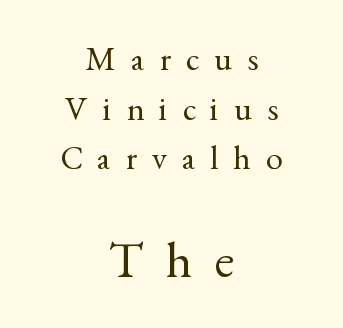
{"serif": "yes", "italic": "no", "bold": "no", "weight": "regular", "width": "normal", "x_height": "small", "monospaced": "no", "underline": "no", "align": "center", "line_spacing": "normal", "line_spacing_ratio": 1.46, "letter_spacing": "wide", "letter_spacing_em": 0.44, "larger_block": "second", "size_ratio": 1.5, "glyph_px": 51}
